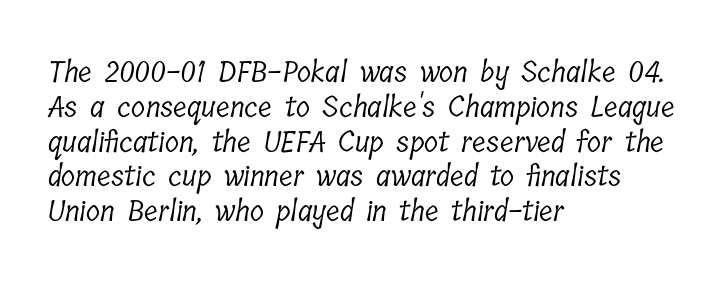
{"serif": "yes", "bold": "no", "weight": "light", "width": "condensed", "stroke_contrast": "low", "x_height": "medium", "monospaced": "no", "underline": "no", "align": "left", "line_spacing_ratio": 1.2, "letter_spacing": "normal", "letter_spacing_em": 0.0, "glyph_px": 29}
